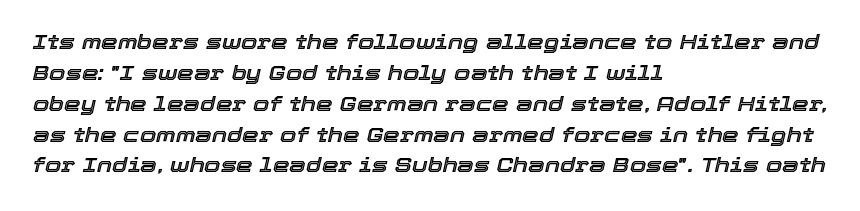
Q: Is the text italic (slanted)? A: Yes, it leans right by about 12 degrees.
Q: Is the text underlined? A: No.
Q: How is the paragraph aligned? A: Left-aligned.
Q: Is the spacing between letters normal or unusually wide? A: Normal.
Q: Is the spacing between lines tight, normal or loose? A: Normal.
